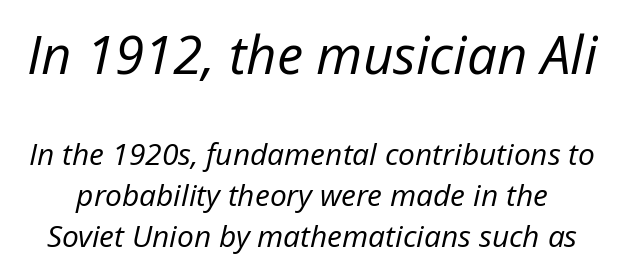
Looking at the ascenders, they clearly lean. How are the letters spaced? Ordinarily, with no added tracking. Students, observe: this is what conventionally led text looks like. These lines are rendered in a variable-pitch font.
